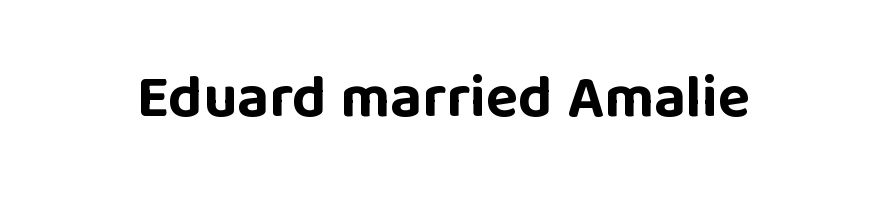
The image shows 60 px bold sans-serif type, upright; set normal letter spacing, not underlined; low stroke contrast and a large x-height.
